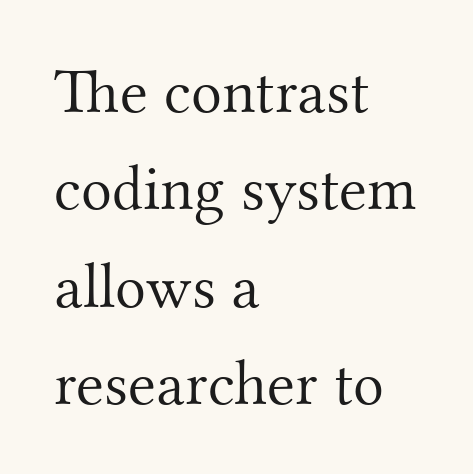
Q: Is the text bold? A: No.
Q: Is the text italic (slanted)? A: No, it is upright.
Q: Is the typeface a serif or a sans-serif typeface? A: Serif.
Q: Is the text underlined? A: No.
Q: How is the paragraph aligned? A: Left-aligned.
Q: Is the spacing between letters normal or unusually wide? A: Normal.
Q: Is the spacing between lines tight, normal or loose? A: Normal.
Q: Width (condensed, normal, or wide)? A: Normal.
Q: Stroke contrast? A: Medium.
Q: x-height? A: Small.
Q: Monospaced? A: No.
